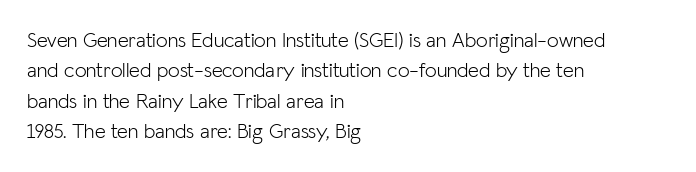
Q: Is the text bold? A: No.
Q: Is the text italic (slanted)? A: No, it is upright.
Q: Is the text underlined? A: No.
Q: How is the paragraph aligned? A: Left-aligned.
Q: Is the spacing between letters normal or unusually wide? A: Normal.
Q: Is the spacing between lines tight, normal or loose? A: Normal.
